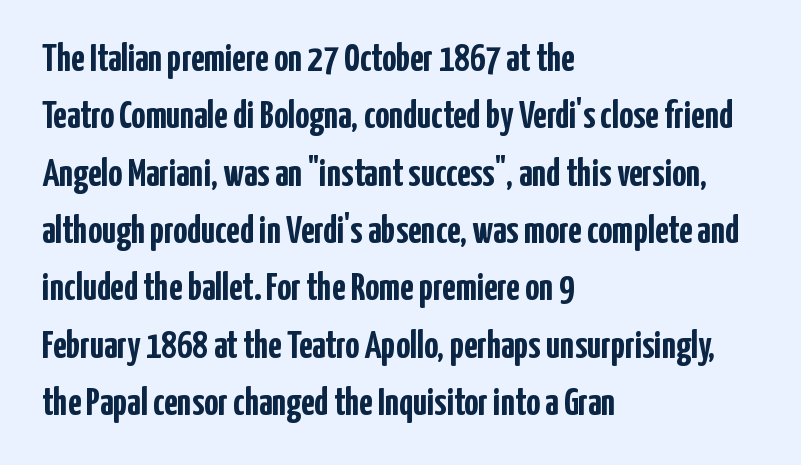
The image shows 39 px semibold, condensed sans-serif type, upright; set left-aligned, normal line spacing (1.47x), normal letter spacing, not underlined; low stroke contrast and a medium x-height.
